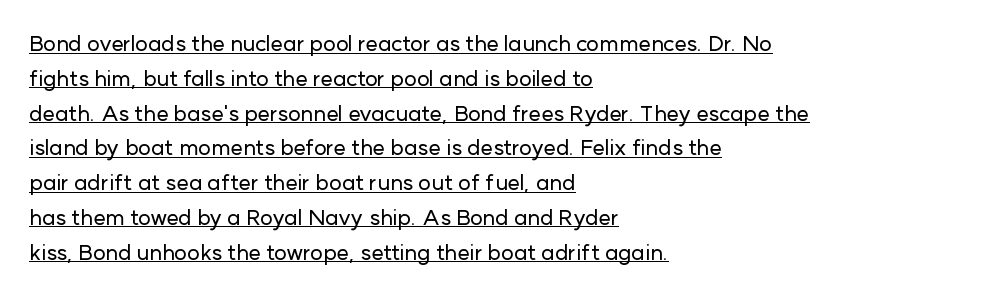
Q: Is the text italic (slanted)? A: No, it is upright.
Q: Is the text underlined? A: Yes.
Q: How is the paragraph aligned? A: Left-aligned.
Q: Is the spacing between letters normal or unusually wide? A: Normal.
Q: Is the spacing between lines tight, normal or loose? A: Normal.
